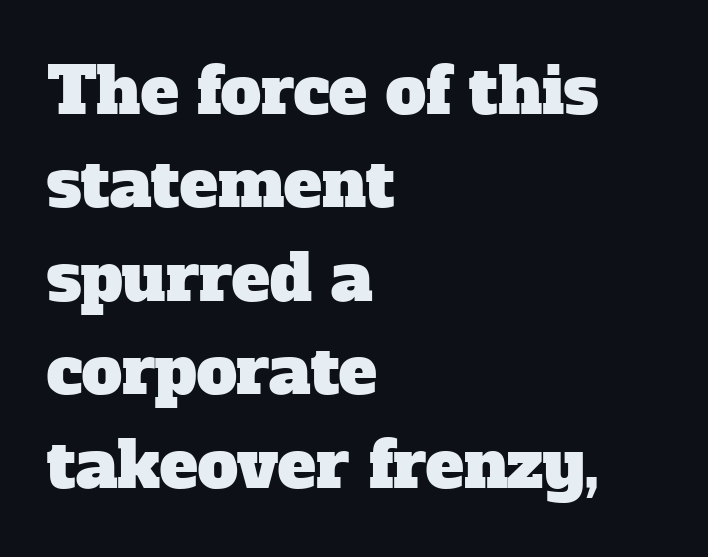
The image shows 64 px serif type; set left-aligned, normal line spacing (1.46x), normal letter spacing, not underlined; low stroke contrast and a medium x-height.
